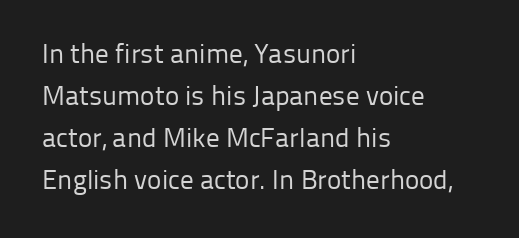
Q: Is the text bold? A: No.
Q: Is the text italic (slanted)? A: No, it is upright.
Q: Is the text underlined? A: No.
Q: How is the paragraph aligned? A: Left-aligned.
Q: Is the spacing between letters normal or unusually wide? A: Normal.
Q: Is the spacing between lines tight, normal or loose? A: Normal.
